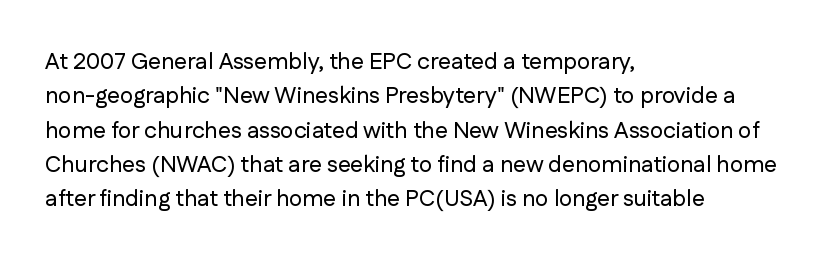
Q: Is the text italic (slanted)? A: No, it is upright.
Q: Is the text underlined? A: No.
Q: How is the paragraph aligned? A: Left-aligned.
Q: Is the spacing between letters normal or unusually wide? A: Normal.
Q: Is the spacing between lines tight, normal or loose? A: Normal.
